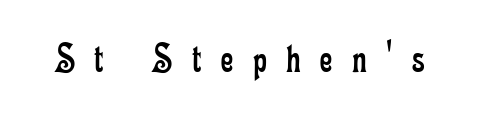
The image shows 43 px regular-weight, condensed serif type, upright; set unusually wide letter spacing (+0.46 em), not underlined; low stroke contrast and a small x-height.
